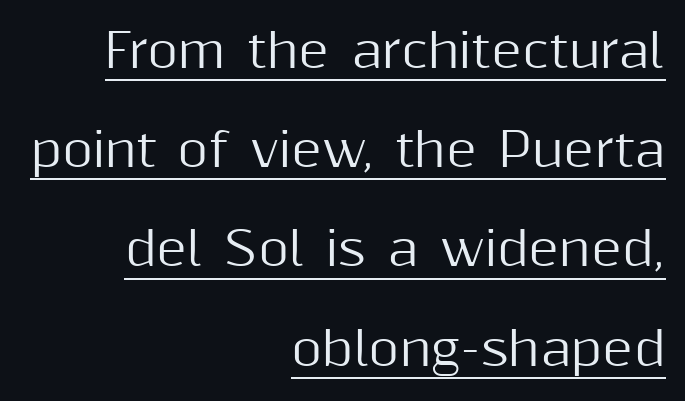
The image shows 47 px sans-serif type, upright; set right-aligned, loose line spacing (2.11x), normal letter spacing, underlined; medium stroke contrast and a medium x-height.
